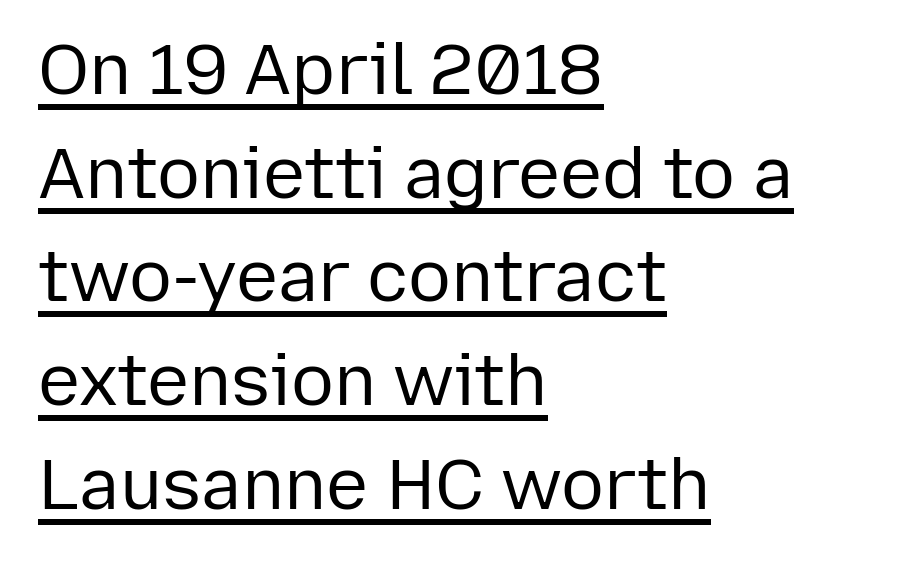
Nothing sits at the stroke ends, so this counts as sans-serif. Compared with a centered layout, this one pins lines to the left instead. The rendering uses natural spacing where letterforms have individual widths. Each line of the rendering has a horizontal stroke beneath the glyphs. If you measured baseline to baseline, you'd find a middling distance. These glyphs show unthickened strokes, regular width or finer.
